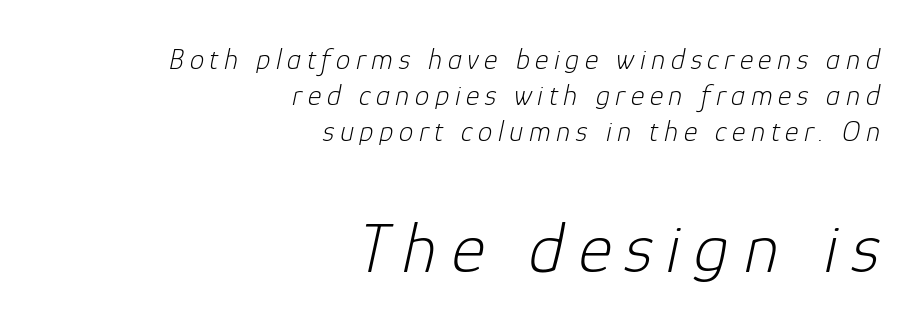
Slant detected: the letters are inclined. Has an underline been added? It has not. The font is comparable to plain body text, perhaps lighter. A typesetter would call this proportional, since set widths differ per character.
